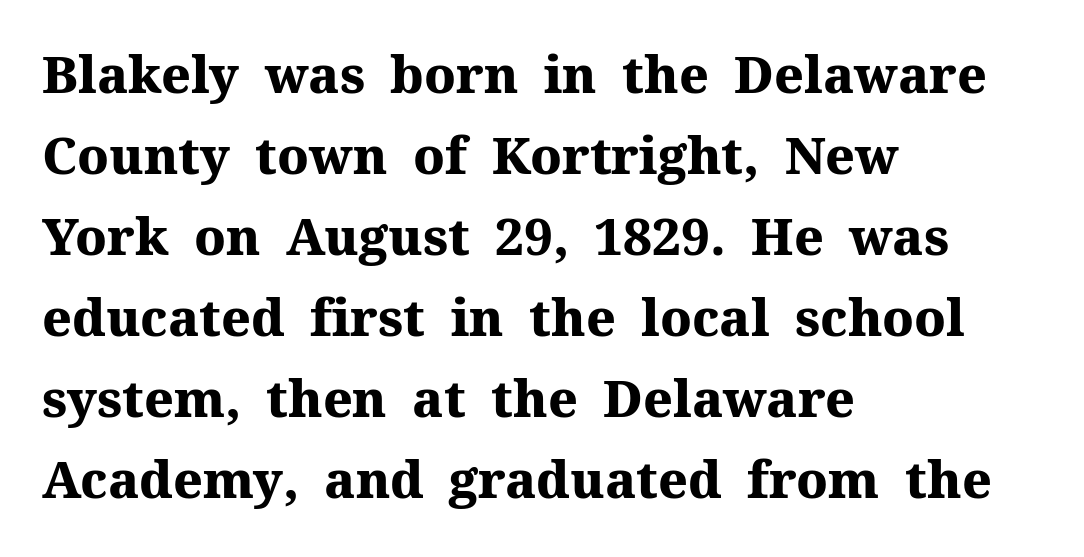
The passage shown has conventional tracking throughout. Is this a fixed-width face? No — the glyphs have proportional, varying widths. The face used here is seriffed, in the tradition of book romans. Horizontal bands of white between lines are of average thickness. Alignment: flush left. Quick note: not italic, upright.
